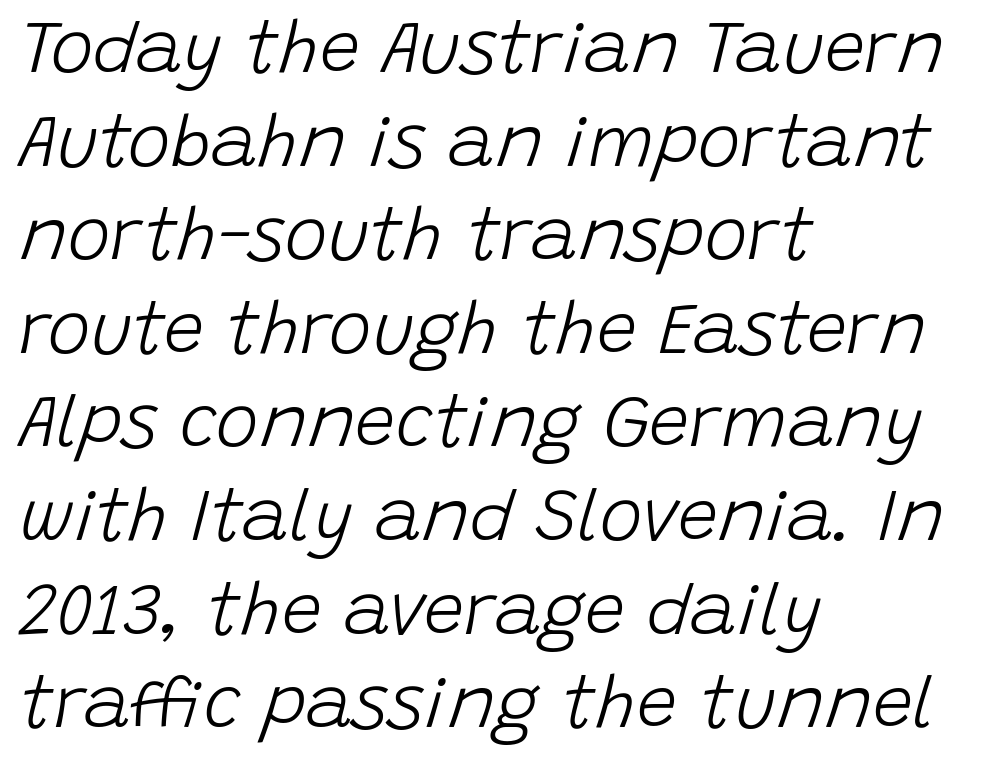
You can tell it's italic because the verticals aren't actually vertical. The glyphs are unaccompanied by any horizontal stroke below them. Varying glyph widths throughout — classic text-font behaviour. Regular leading.
